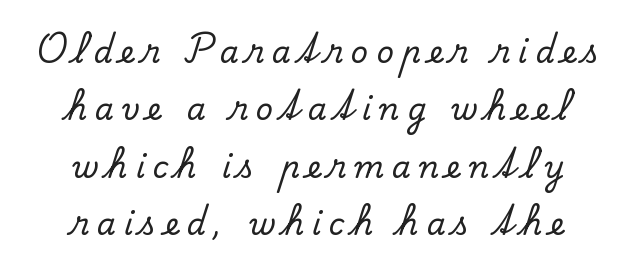
{"serif": "yes", "width": "normal", "stroke_contrast": "low", "x_height": "small", "monospaced": "no", "underline": "no", "align": "center", "line_spacing": "loose", "line_spacing_ratio": 1.91, "letter_spacing": "wide", "letter_spacing_em": 0.27, "glyph_px": 30}
